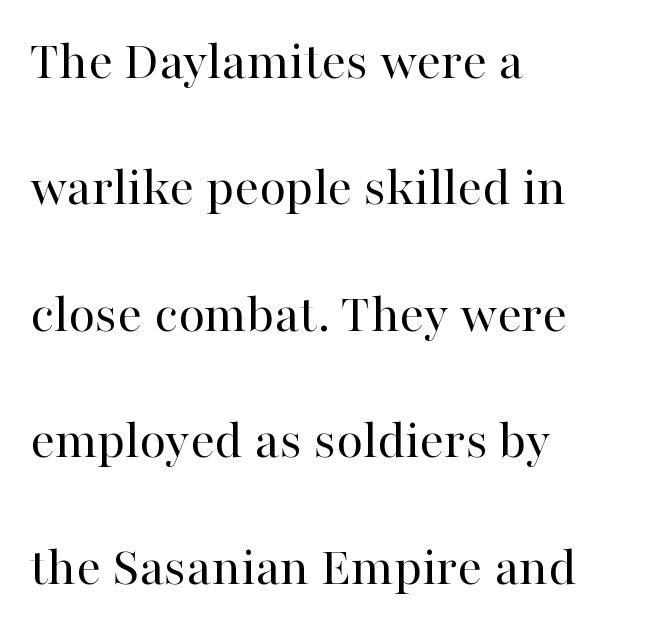
Q: Is the text bold? A: No.
Q: Is the text italic (slanted)? A: No, it is upright.
Q: Is the typeface a serif or a sans-serif typeface? A: Serif.
Q: Is the text underlined? A: No.
Q: How is the paragraph aligned? A: Left-aligned.
Q: Is the spacing between letters normal or unusually wide? A: Normal.
Q: Is the spacing between lines tight, normal or loose? A: Loose.
Q: Width (condensed, normal, or wide)? A: Normal.
Q: Stroke contrast? A: High.
Q: x-height? A: Medium.
Q: Monospaced? A: No.
